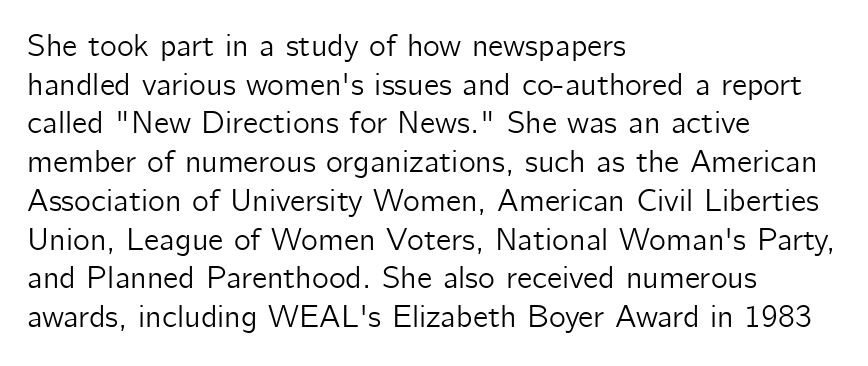
Q: Is the text italic (slanted)? A: No, it is upright.
Q: Is the typeface a serif or a sans-serif typeface? A: Sans-serif.
Q: Is the text underlined? A: No.
Q: How is the paragraph aligned? A: Left-aligned.
Q: Is the spacing between letters normal or unusually wide? A: Normal.
Q: Width (condensed, normal, or wide)? A: Normal.
Q: Stroke contrast? A: Low.
Q: x-height? A: Medium.
Q: Monospaced? A: No.
